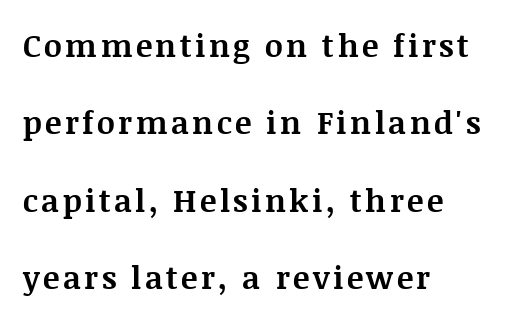
{"serif": "yes", "italic": "no", "bold": "yes", "weight": "bold", "width": "normal", "stroke_contrast": "medium", "x_height": "large", "monospaced": "no", "underline": "no", "align": "left", "line_spacing": "loose", "line_spacing_ratio": 2.5, "glyph_px": 31}
